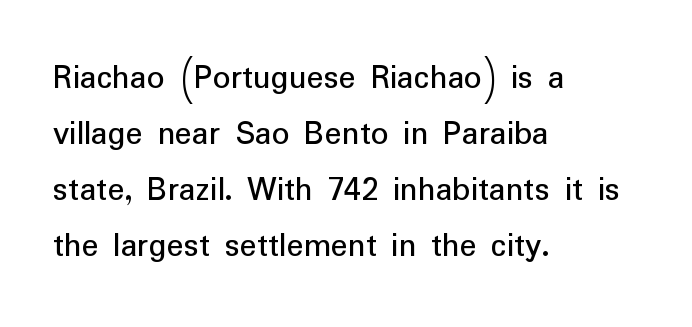
Horizontally, the lines are justified to the leading edge only. Does extra space separate the letters? No, they use regular spacing. When letters stand straight like this, we call the style roman or upright. The weight tops out at a normal text grade.
